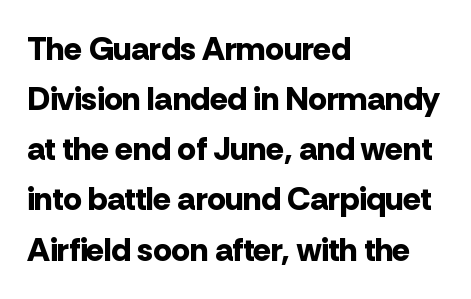
Any mark beneath the type? The region is blank. Posture: upright roman. Caption: standard tracking, unaltered. A typesetter would label this face a sans. Regular leading.
